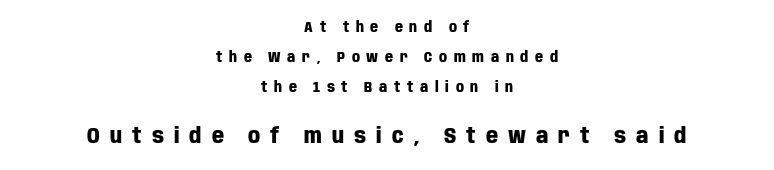
The image shows 21 px bold type, upright; set centered, loose line spacing (2.13x), unusually wide letter spacing (+0.48 em), not underlined; the second (bottom) block is 1.5x larger.
